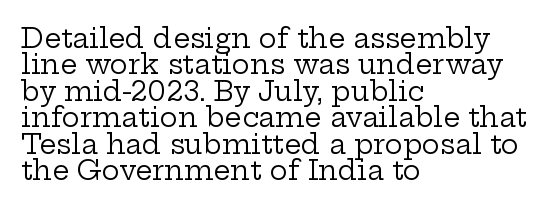
{"italic": "no", "bold": "no", "underline": "no", "align": "left", "line_spacing": "tight", "line_spacing_ratio": 0.98, "letter_spacing": "normal", "letter_spacing_em": 0.0, "glyph_px": 27}
